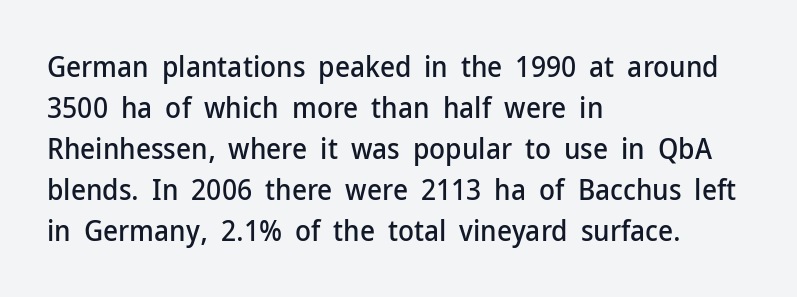
{"serif": "no", "italic": "no", "width": "normal", "stroke_contrast": "low", "x_height": "medium", "monospaced": "no", "underline": "no", "align": "left", "line_spacing": "normal", "line_spacing_ratio": 1.41, "letter_spacing": "normal", "letter_spacing_em": 0.0, "glyph_px": 29}
